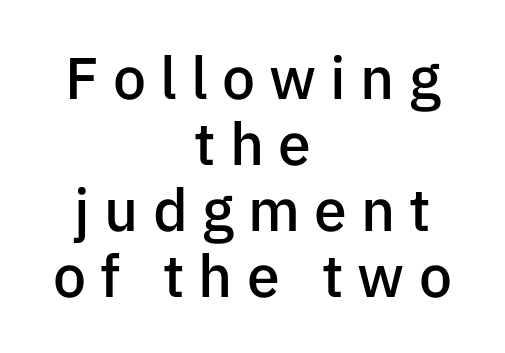
Q: Is the text bold? A: Semi-bold.
Q: Is the text italic (slanted)? A: No, it is upright.
Q: Is the typeface a serif or a sans-serif typeface? A: Sans-serif.
Q: Is the text underlined? A: No.
Q: How is the paragraph aligned? A: Centered.
Q: Is the spacing between letters normal or unusually wide? A: Unusually wide.
Q: Is the spacing between lines tight, normal or loose? A: Tight.
Q: Width (condensed, normal, or wide)? A: Normal.
Q: Stroke contrast? A: Low.
Q: x-height? A: Medium.
Q: Monospaced? A: No.
